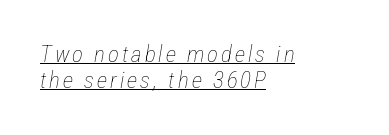
{"italic": "yes", "lean": "right", "slant_degrees": 12, "bold": "no", "underline": "yes", "align": "left", "line_spacing": "tight", "line_spacing_ratio": 1.14, "glyph_px": 23}
